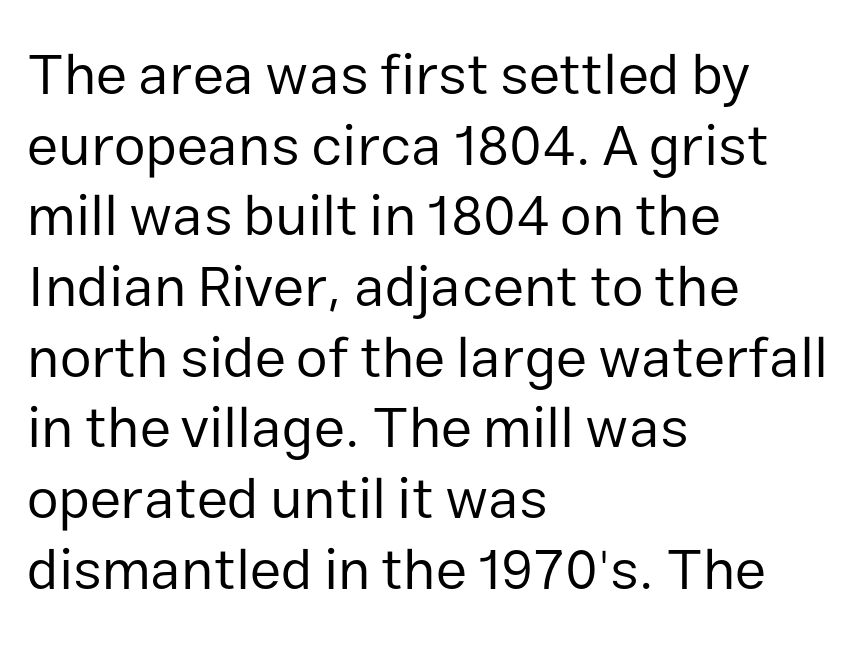
Stroke thickness stays within the range of a standard reading face or lighter. The lines in this sample share a left origin and differ only in where they stop. Words appear dense and cohesive because spacing is normal. The face used here is proportionally spaced, like ordinary book or web type. Grotesque or geometric, the face here clearly has no serifs.
